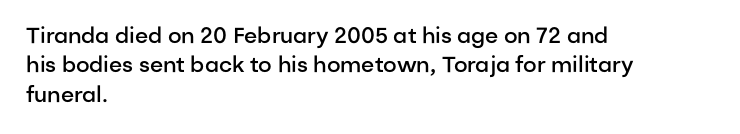
The image shows 22 px text type, upright; set left-aligned, normal line spacing (1.33x), normal letter spacing, not underlined.
